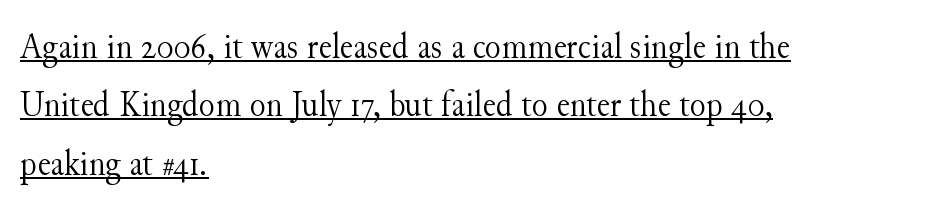
{"serif": "yes", "italic": "no", "bold": "no", "weight": "light", "width": "normal", "stroke_contrast": "medium", "x_height": "small", "monospaced": "no", "underline": "yes", "align": "left", "line_spacing": "normal", "line_spacing_ratio": 1.58, "letter_spacing": "normal", "letter_spacing_em": 0.0, "glyph_px": 37}
